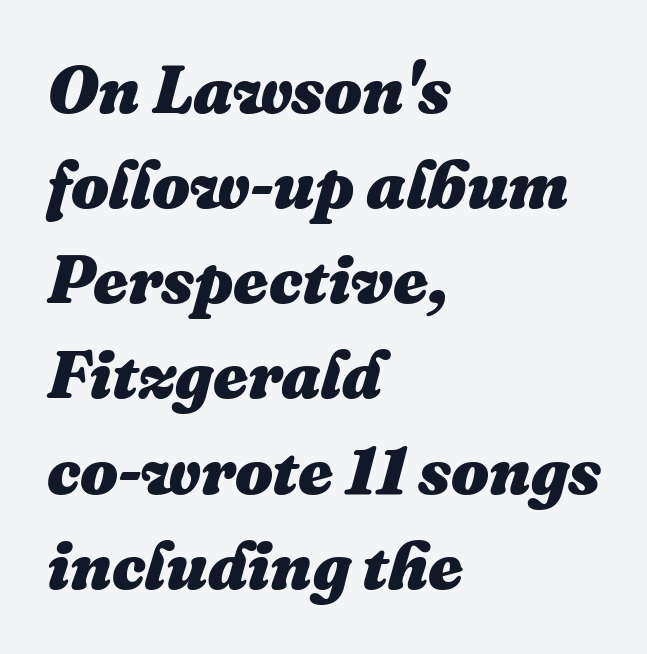
The image shows 67 px heavy type, italic (leaning right); set left-aligned, normal line spacing (1.42x), normal letter spacing, not underlined; medium stroke contrast and a medium x-height.
